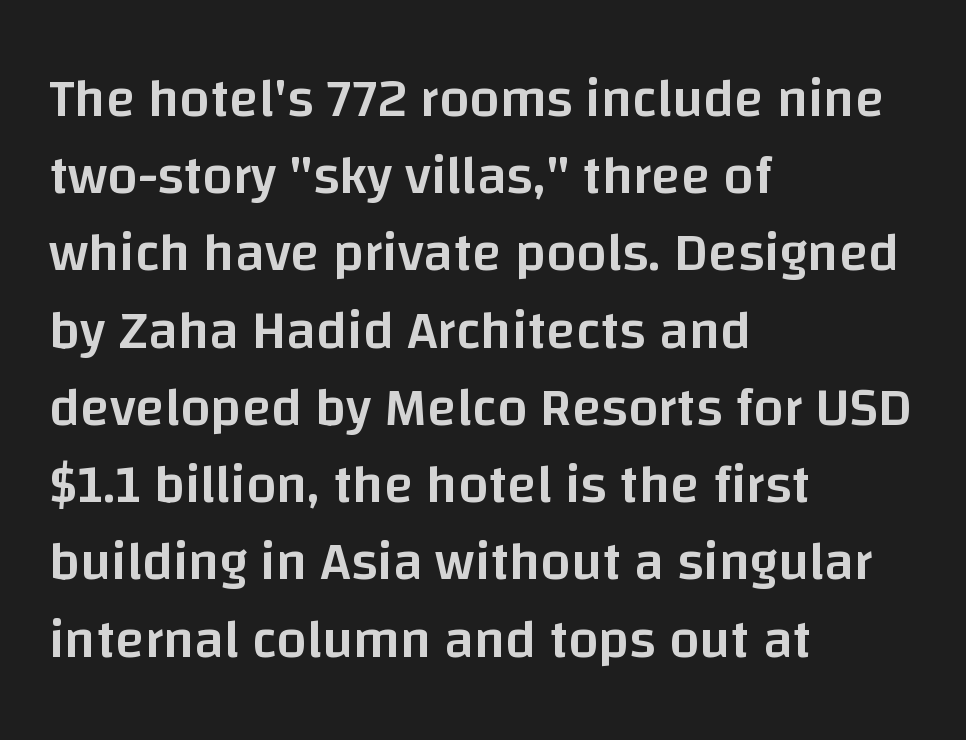
{"serif": "no", "italic": "no", "bold": "semi", "weight": "semibold", "width": "normal", "stroke_contrast": "low", "x_height": "large", "monospaced": "no", "underline": "no", "align": "left", "line_spacing": "normal", "line_spacing_ratio": 1.43, "letter_spacing": "normal", "letter_spacing_em": 0.0, "glyph_px": 54}
